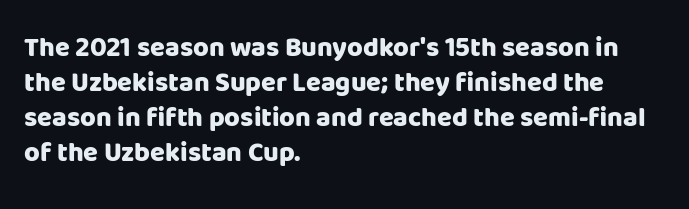
Q: Is the text bold? A: Yes.
Q: Is the text italic (slanted)? A: No, it is upright.
Q: Is the text underlined? A: No.
Q: How is the paragraph aligned? A: Left-aligned.
Q: Is the spacing between letters normal or unusually wide? A: Normal.
Q: Is the spacing between lines tight, normal or loose? A: Normal.
